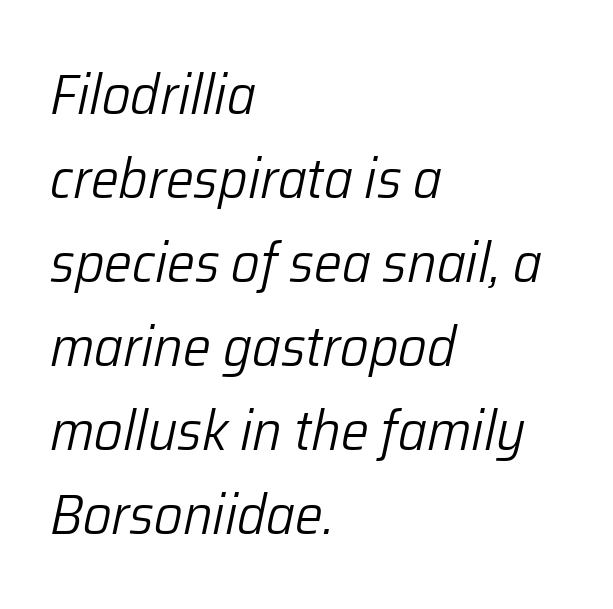
All the whitespace from short lines collects on the right. Each letter keeps its own natural width here, so spacing adapts to shape. Does the lettering tilt? It does — this is italic. The string is rendered with underlining switched off. This reads as an unemphasized weight, regular at the heaviest. Standard letterfit; no display-style spreading of the glyphs.
